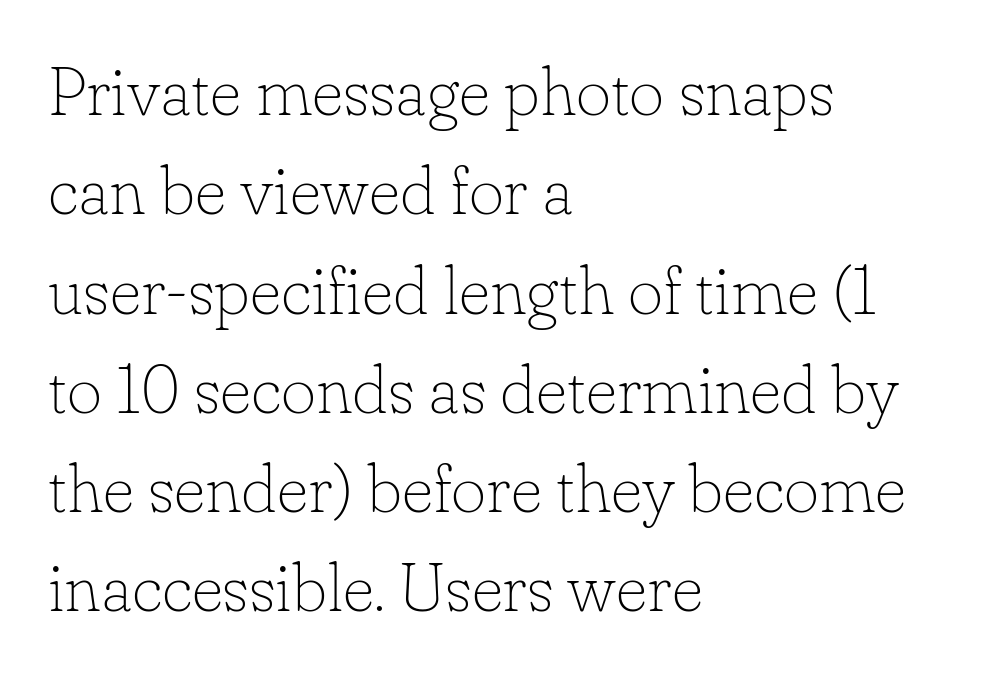
{"serif": "yes", "italic": "no", "bold": "no", "weight": "thin", "width": "normal", "stroke_contrast": "low", "x_height": "small", "monospaced": "no", "underline": "no", "align": "left", "line_spacing": "normal", "line_spacing_ratio": 1.46, "letter_spacing": "normal", "letter_spacing_em": 0.0, "glyph_px": 68}
